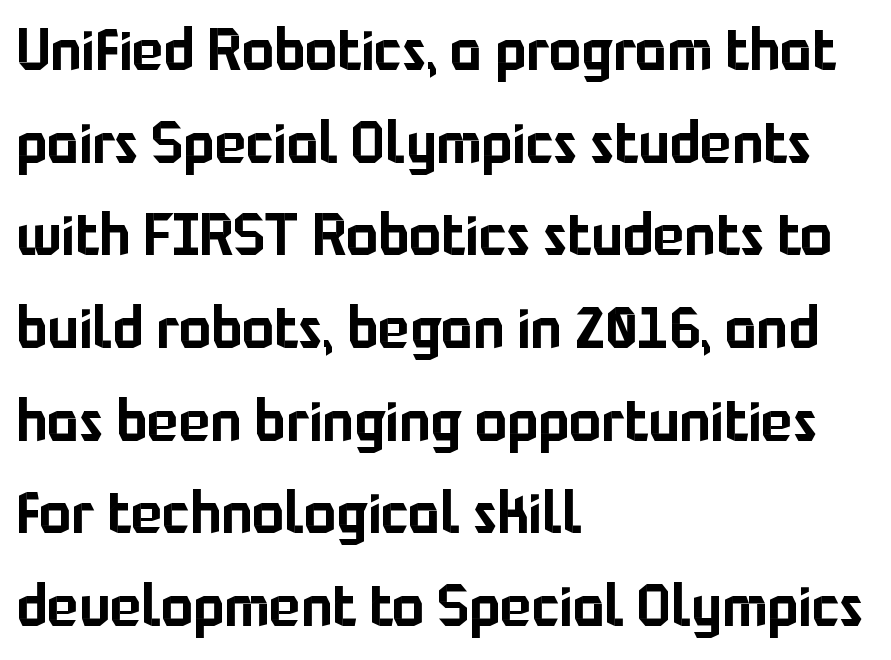
Q: Is the text italic (slanted)? A: No, it is upright.
Q: Is the typeface a serif or a sans-serif typeface? A: Sans-serif.
Q: Is the text underlined? A: No.
Q: How is the paragraph aligned? A: Left-aligned.
Q: Is the spacing between letters normal or unusually wide? A: Normal.
Q: Is the spacing between lines tight, normal or loose? A: Normal.
Q: Width (condensed, normal, or wide)? A: Normal.
Q: Stroke contrast? A: Low.
Q: x-height? A: Medium.
Q: Monospaced? A: No.
